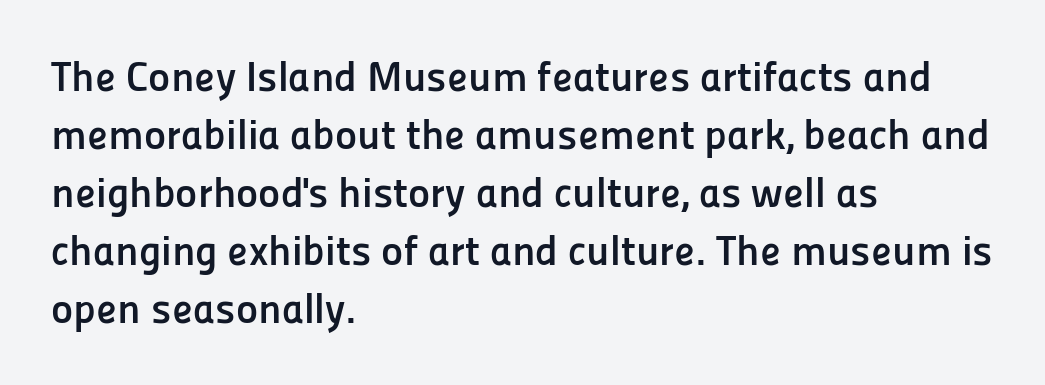
Q: Is the text bold? A: Yes.
Q: Is the text italic (slanted)? A: No, it is upright.
Q: Is the typeface a serif or a sans-serif typeface? A: Sans-serif.
Q: Is the text underlined? A: No.
Q: How is the paragraph aligned? A: Left-aligned.
Q: Is the spacing between letters normal or unusually wide? A: Normal.
Q: Is the spacing between lines tight, normal or loose? A: Normal.
Q: Width (condensed, normal, or wide)? A: Normal.
Q: Stroke contrast? A: Low.
Q: x-height? A: Medium.
Q: Monospaced? A: No.
